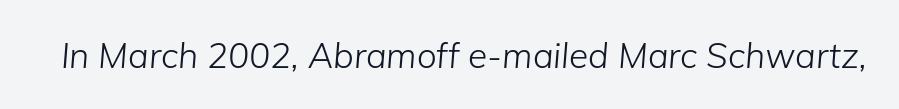
Note the varied advance widths — an 'i' is clearly narrower than an 'm'. A typesetter would mark this as italic. The string is rendered with underlining switched off. The font sits on the lighter half of the weight spectrum, regular included. Observe the ordinary spacing: letters are neighbours, not strangers.
